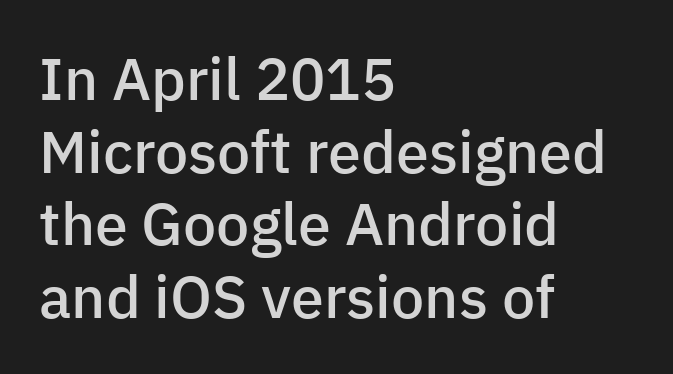
{"serif": "no", "italic": "no", "bold": "semi", "weight": "semibold", "width": "normal", "stroke_contrast": "low", "x_height": "medium", "monospaced": "no", "underline": "no", "align": "left", "line_spacing_ratio": 1.23, "letter_spacing": "normal", "letter_spacing_em": 0.0, "glyph_px": 59}
